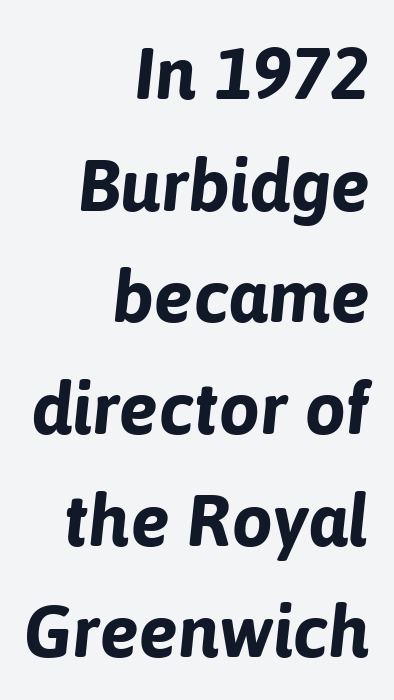
{"italic": "yes", "lean": "right", "slant_degrees": 6, "bold": "yes", "weight": "bold", "width": "normal", "stroke_contrast": "low", "x_height": "medium", "monospaced": "no", "underline": "no", "align": "right", "line_spacing": "normal", "line_spacing_ratio": 1.53, "letter_spacing": "normal", "letter_spacing_em": 0.0, "glyph_px": 73}
